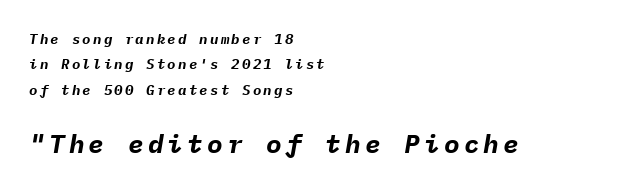
Q: Is the text bold? A: Yes.
Q: Is the text italic (slanted)? A: Yes, it leans right by about 9 degrees.
Q: Is the text underlined? A: No.
Q: How is the paragraph aligned? A: Left-aligned.
Q: Which block of text is set in a larger size, the first (top) or the second (bottom)? A: The second (bottom) one.
